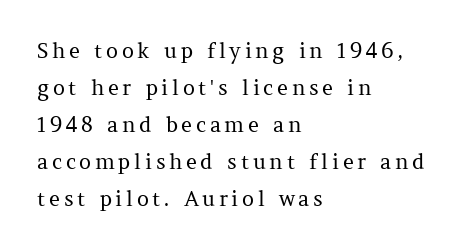
{"italic": "no", "bold": "no", "underline": "no", "align": "left", "line_spacing_ratio": 1.76, "glyph_px": 21}
